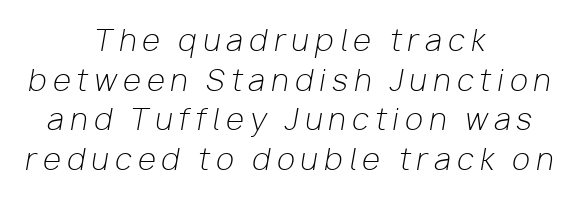
Each letter keeps its own natural width here, so spacing adapts to shape. Style check: oblique. A student would call this center alignment; a typographer would say set centered. Students, observe: this is what conventionally led text looks like.
